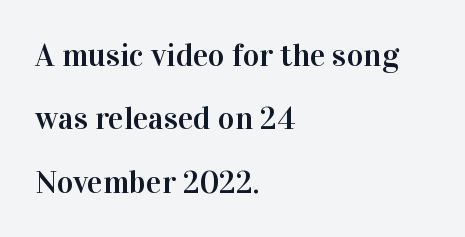
Q: Is the text italic (slanted)? A: No, it is upright.
Q: Is the typeface a serif or a sans-serif typeface? A: Serif.
Q: Is the text underlined? A: No.
Q: How is the paragraph aligned? A: Left-aligned.
Q: Is the spacing between letters normal or unusually wide? A: Normal.
Q: Is the spacing between lines tight, normal or loose? A: Loose.
Q: Width (condensed, normal, or wide)? A: Normal.
Q: Stroke contrast? A: High.
Q: x-height? A: Medium.
Q: Monospaced? A: No.
